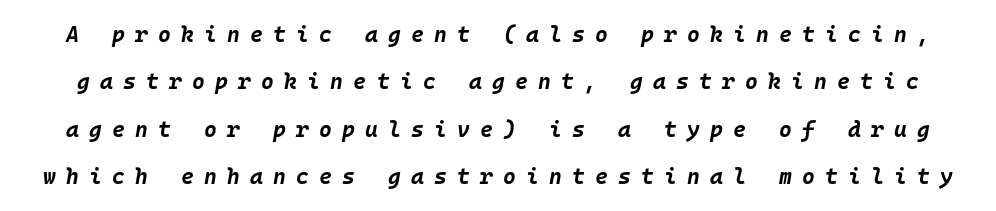
Q: Is the text bold? A: Yes.
Q: Is the text italic (slanted)? A: Yes, it leans right by about 10 degrees.
Q: Is the text underlined? A: No.
Q: Is the spacing between letters normal or unusually wide? A: Unusually wide.
Q: Is the spacing between lines tight, normal or loose? A: Loose.
